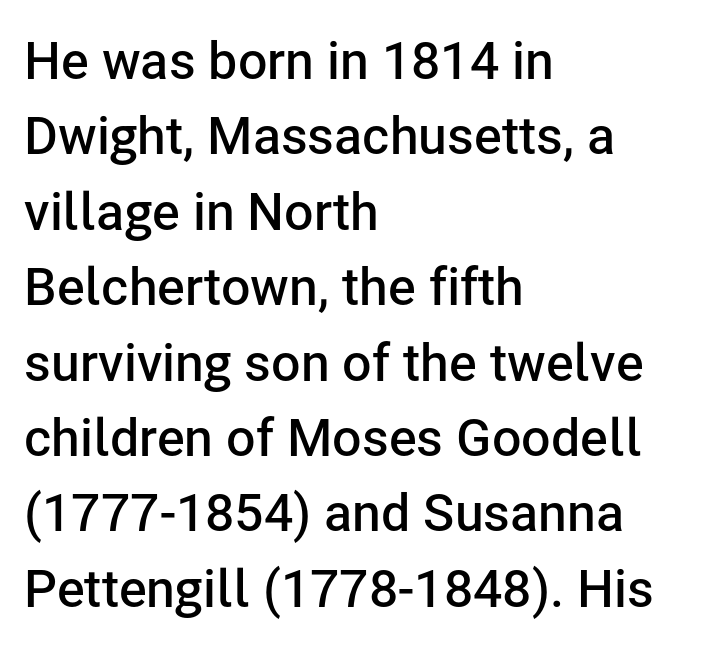
{"serif": "no", "italic": "no", "bold": "semi", "weight": "semibold", "width": "normal", "stroke_contrast": "low", "x_height": "medium", "monospaced": "no", "underline": "no", "align": "left", "line_spacing": "normal", "line_spacing_ratio": 1.45, "letter_spacing": "normal", "letter_spacing_em": 0.0, "glyph_px": 52}
